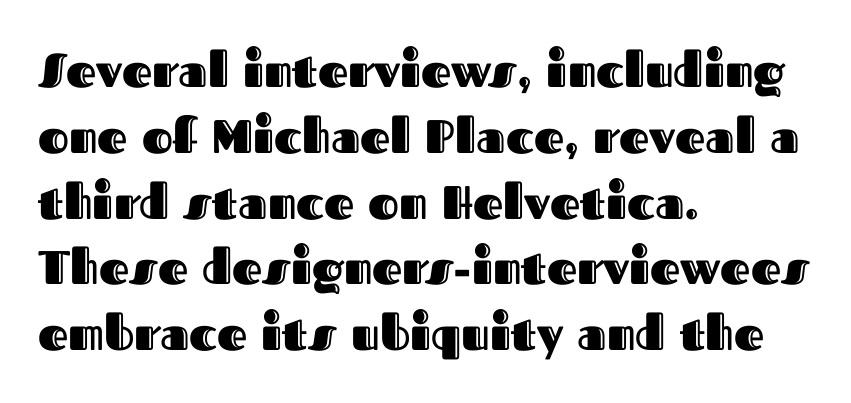
Q: Is the text italic (slanted)? A: No, it is upright.
Q: Is the text underlined? A: No.
Q: How is the paragraph aligned? A: Left-aligned.
Q: Is the spacing between letters normal or unusually wide? A: Normal.
Q: Is the spacing between lines tight, normal or loose? A: Normal.
Q: Width (condensed, normal, or wide)? A: Normal.
Q: x-height? A: Medium.
Q: Monospaced? A: No.
